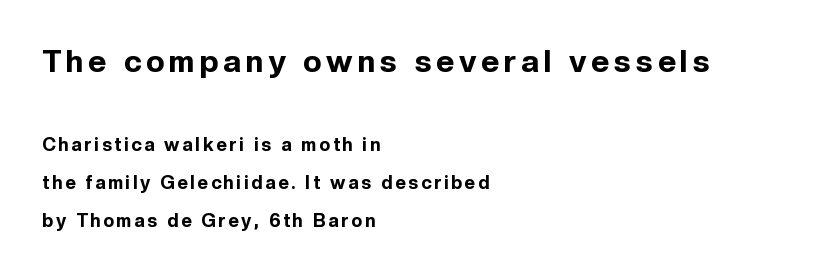
The gap between lines stays unmarked. Notice how the stems are strictly vertical — no italics here. Does the bottom block carry the larger type? No, the top block does. The rendering uses a bold face; every stroke is thick and dark.
